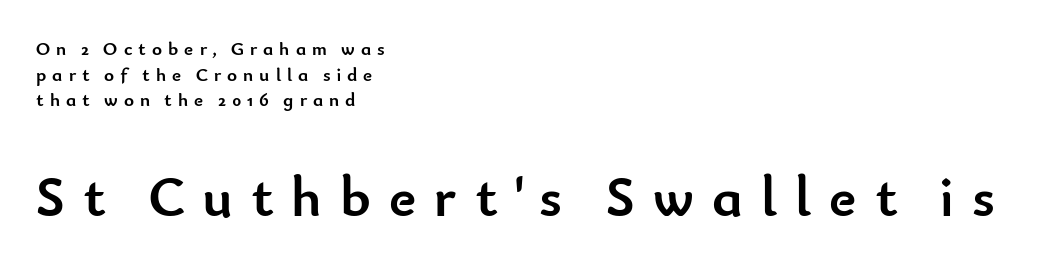
The image shows 57 px semibold sans-serif type, upright; set left-aligned, normal line spacing (1.35x), unusually wide letter spacing (+0.32 em), not underlined; the second (bottom) block is 3.0x larger; low stroke contrast and a small x-height.
